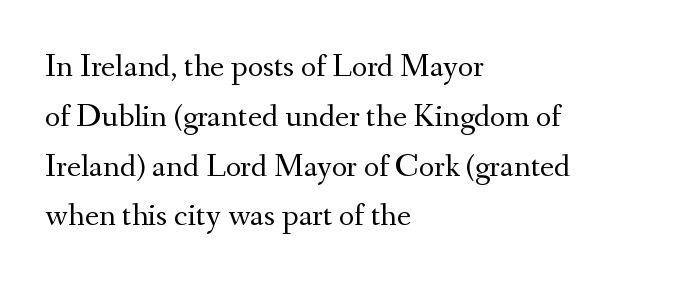
Q: Is the text bold? A: No.
Q: Is the text italic (slanted)? A: No, it is upright.
Q: Is the typeface a serif or a sans-serif typeface? A: Serif.
Q: Is the text underlined? A: No.
Q: How is the paragraph aligned? A: Left-aligned.
Q: Is the spacing between letters normal or unusually wide? A: Normal.
Q: Is the spacing between lines tight, normal or loose? A: Normal.
Q: Width (condensed, normal, or wide)? A: Normal.
Q: Stroke contrast? A: Medium.
Q: x-height? A: Small.
Q: Monospaced? A: No.
